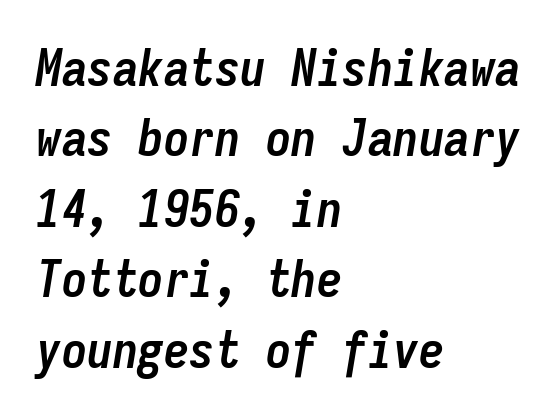
Q: Is the text bold? A: Yes.
Q: Is the text italic (slanted)? A: Yes, it leans right by about 9 degrees.
Q: Is the text underlined? A: No.
Q: How is the paragraph aligned? A: Left-aligned.
Q: Is the spacing between letters normal or unusually wide? A: Normal.
Q: Is the spacing between lines tight, normal or loose? A: Normal.
Q: Width (condensed, normal, or wide)? A: Condensed.
Q: Stroke contrast? A: Low.
Q: x-height? A: Medium.
Q: Monospaced? A: Yes.
